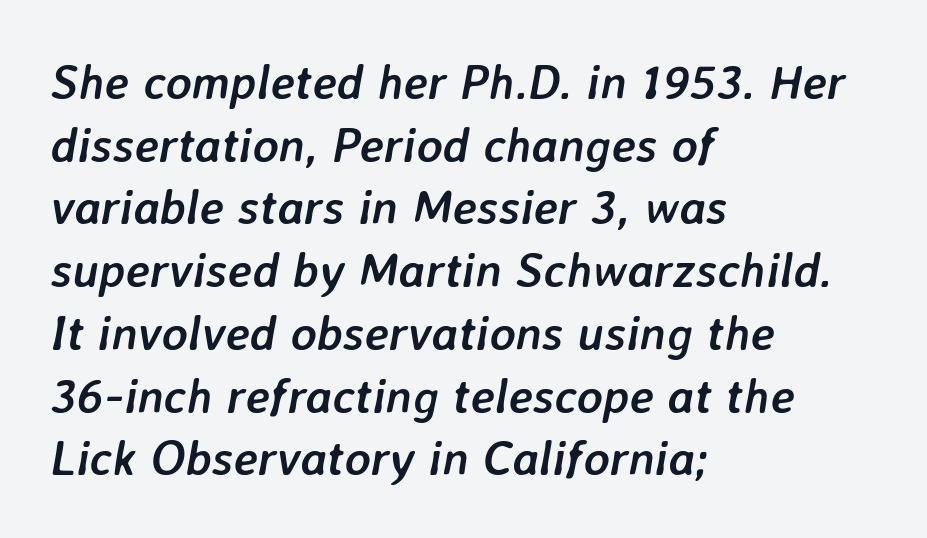
Q: Is the text bold? A: Yes.
Q: Is the text italic (slanted)? A: Yes, it leans right by about 7 degrees.
Q: Is the text underlined? A: No.
Q: How is the paragraph aligned? A: Left-aligned.
Q: Is the spacing between letters normal or unusually wide? A: Normal.
Q: Is the spacing between lines tight, normal or loose? A: Normal.
Q: Width (condensed, normal, or wide)? A: Normal.
Q: Stroke contrast? A: Low.
Q: x-height? A: Medium.
Q: Monospaced? A: No.
